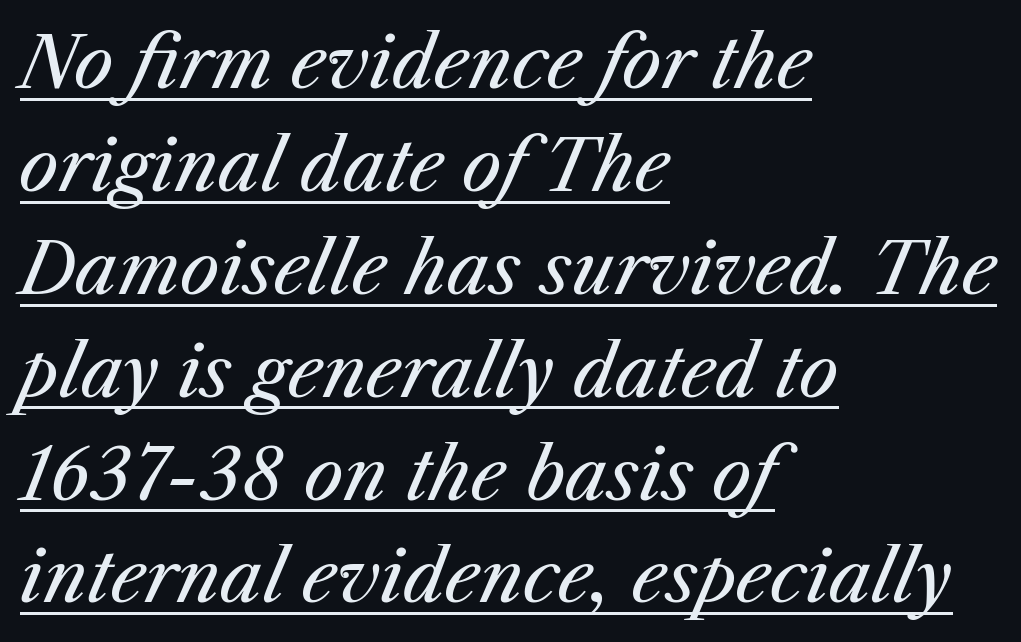
The image shows 70 px regular-weight type, italic (leaning right); set left-aligned, normal line spacing (1.47x), normal letter spacing, underlined; medium stroke contrast and a medium x-height.
